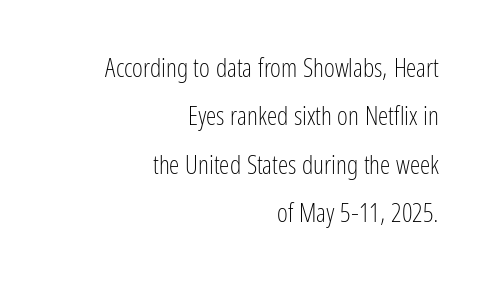
The image shows 26 px text type, upright; set right-aligned, line spacing 1.86x, normal letter spacing, not underlined.
